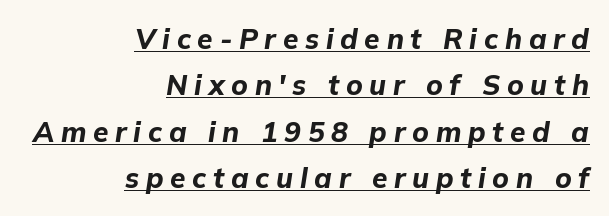
{"italic": "yes", "lean": "right", "slant_degrees": 9, "bold": "yes", "weight": "bold", "width": "normal", "stroke_contrast": "low", "x_height": "medium", "monospaced": "no", "underline": "yes", "align": "right", "line_spacing": "normal", "line_spacing_ratio": 1.66, "letter_spacing": "wide", "letter_spacing_em": 0.24, "glyph_px": 28}
